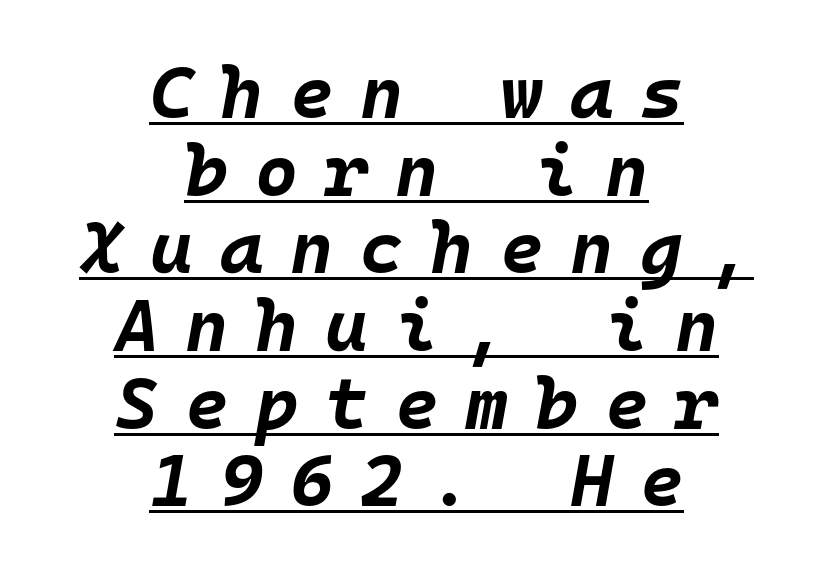
{"italic": "yes", "lean": "right", "slant_degrees": 10, "bold": "yes", "weight": "bold", "width": "normal", "stroke_contrast": "low", "x_height": "large", "monospaced": "yes", "underline": "yes", "align": "center", "line_spacing": "tight", "line_spacing_ratio": 1.05, "letter_spacing": "wide", "letter_spacing_em": 0.36, "glyph_px": 74}
